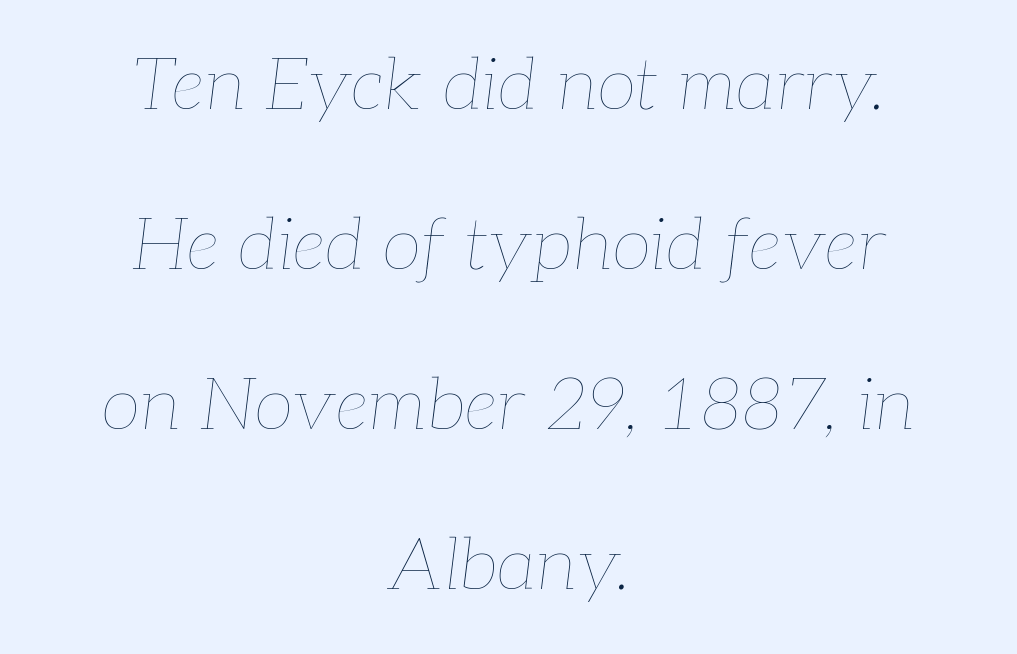
{"italic": "yes", "lean": "right", "slant_degrees": 7, "bold": "no", "weight": "thin", "width": "normal", "stroke_contrast": "low", "x_height": "medium", "monospaced": "no", "underline": "no", "align": "center", "line_spacing": "loose", "line_spacing_ratio": 2.22, "letter_spacing": "normal", "letter_spacing_em": 0.0, "glyph_px": 72}
